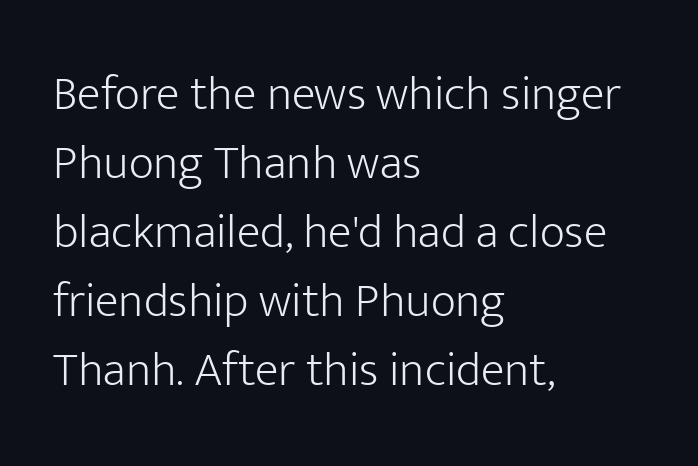
{"serif": "no", "italic": "no", "bold": "no", "weight": "light", "width": "normal", "stroke_contrast": "low", "x_height": "medium", "monospaced": "no", "underline": "no", "align": "left", "line_spacing": "normal", "line_spacing_ratio": 1.41, "letter_spacing": "normal", "letter_spacing_em": 0.0, "glyph_px": 49}
